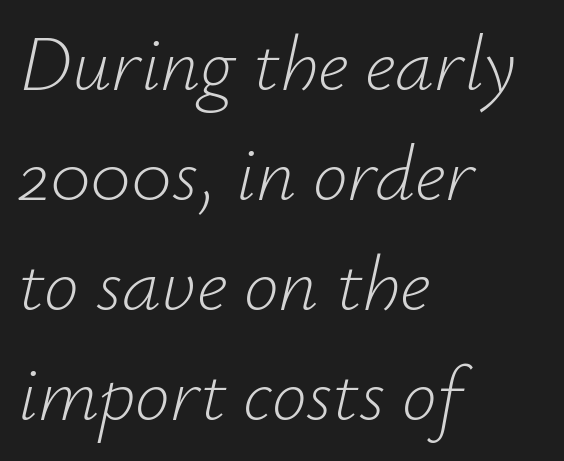
You can tell it's italic because the verticals aren't actually vertical. A normal amount of white space separates one row of letters from the next. These lines are rendered in a variable-pitch font. Each stroke keeps to a modest, everyday thickness or less. In CSS terms this would be text-align: left.
